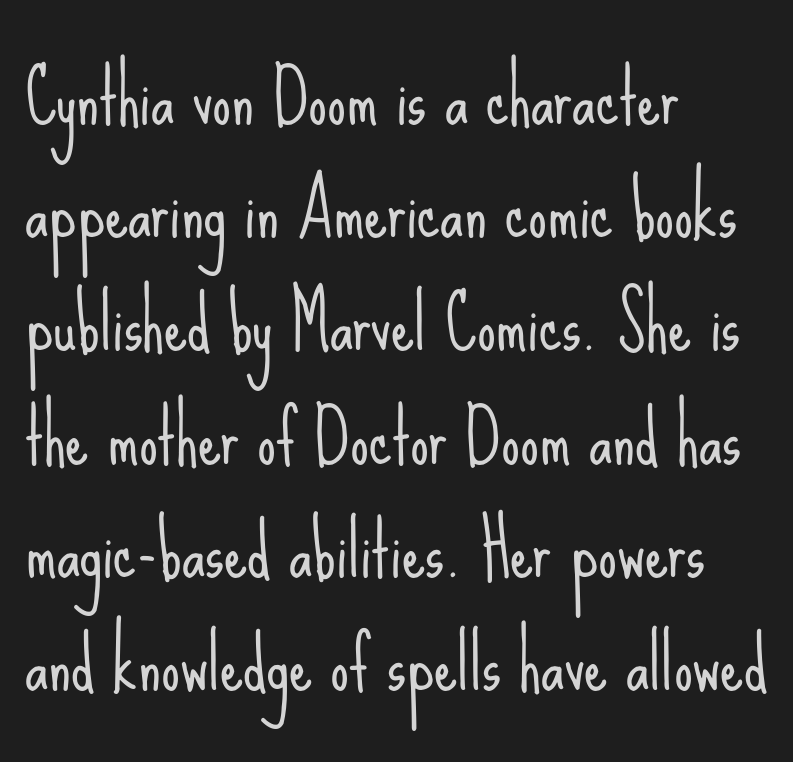
A light-to-regular cut is what we see here. A roman cut, with each character standing at attention. The gap between lines stays unmarked. Grotesque or geometric, the face here clearly has no serifs. The paragraph has a hard left edge and a soft right edge. Each letter keeps its own natural width here, so spacing adapts to shape.
